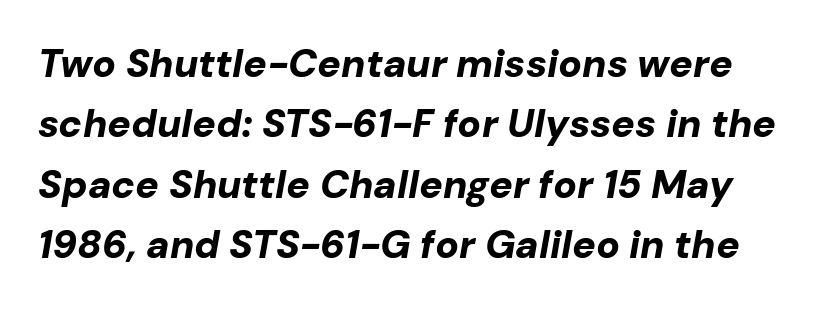
Q: Is the text bold? A: Yes.
Q: Is the text italic (slanted)? A: Yes, it leans right by about 10 degrees.
Q: Is the text underlined? A: No.
Q: Is the spacing between letters normal or unusually wide? A: Normal.
Q: Is the spacing between lines tight, normal or loose? A: Normal.
Q: Width (condensed, normal, or wide)? A: Normal.
Q: Stroke contrast? A: Low.
Q: x-height? A: Medium.
Q: Monospaced? A: No.
